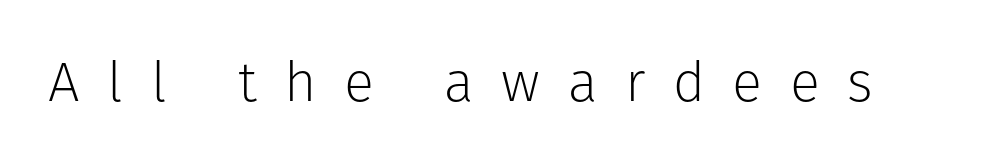
{"serif": "no", "italic": "no", "bold": "no", "weight": "light", "width": "normal", "stroke_contrast": "low", "x_height": "medium", "monospaced": "no", "underline": "no", "letter_spacing": "wide", "letter_spacing_em": 0.49, "glyph_px": 56}
